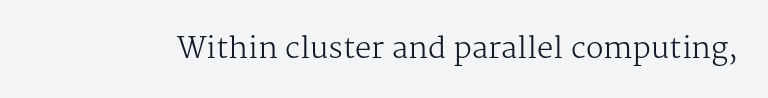
Q: Is the text bold? A: No.
Q: Is the text italic (slanted)? A: No, it is upright.
Q: Is the typeface a serif or a sans-serif typeface? A: Serif.
Q: Is the text underlined? A: No.
Q: Is the spacing between letters normal or unusually wide? A: Normal.
Q: Width (condensed, normal, or wide)? A: Normal.
Q: Stroke contrast? A: Medium.
Q: x-height? A: Medium.
Q: Monospaced? A: No.
